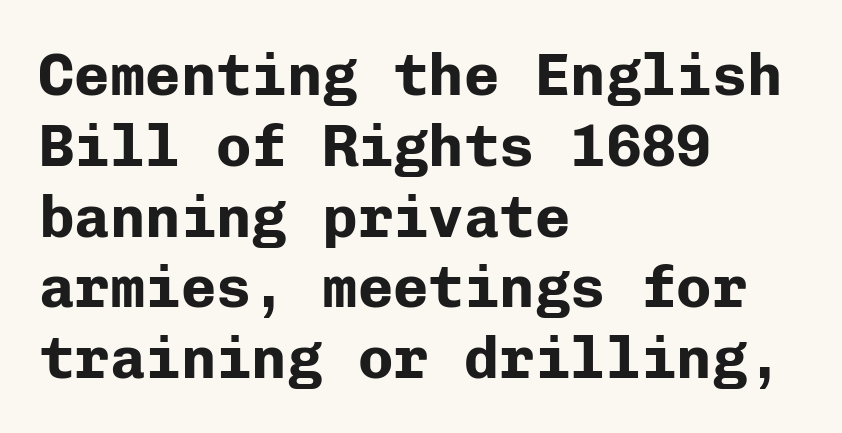
Q: Is the text bold? A: Yes.
Q: Is the text italic (slanted)? A: No, it is upright.
Q: Is the typeface a serif or a sans-serif typeface? A: Sans-serif.
Q: Is the text underlined? A: No.
Q: How is the paragraph aligned? A: Left-aligned.
Q: Is the spacing between letters normal or unusually wide? A: Normal.
Q: Width (condensed, normal, or wide)? A: Normal.
Q: Stroke contrast? A: Low.
Q: x-height? A: Medium.
Q: Monospaced? A: Yes.
